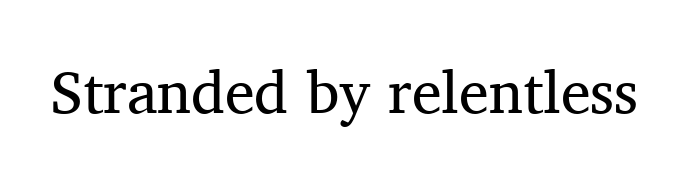
The image shows 60 px regular-weight serif type, upright; set normal letter spacing, not underlined; medium stroke contrast and a medium x-height.
